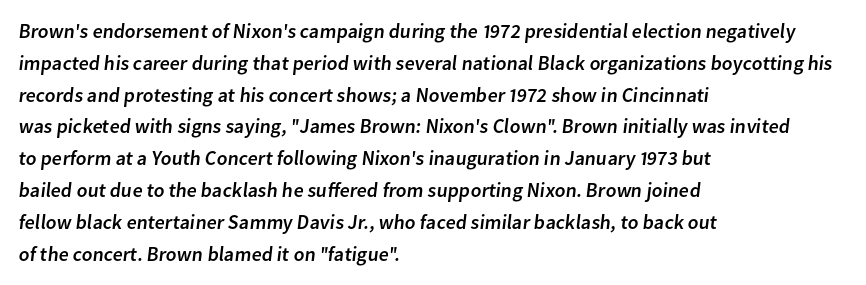
{"underline": "no", "align": "left", "line_spacing": "normal", "line_spacing_ratio": 1.59, "letter_spacing": "normal", "letter_spacing_em": 0.0, "glyph_px": 20}
